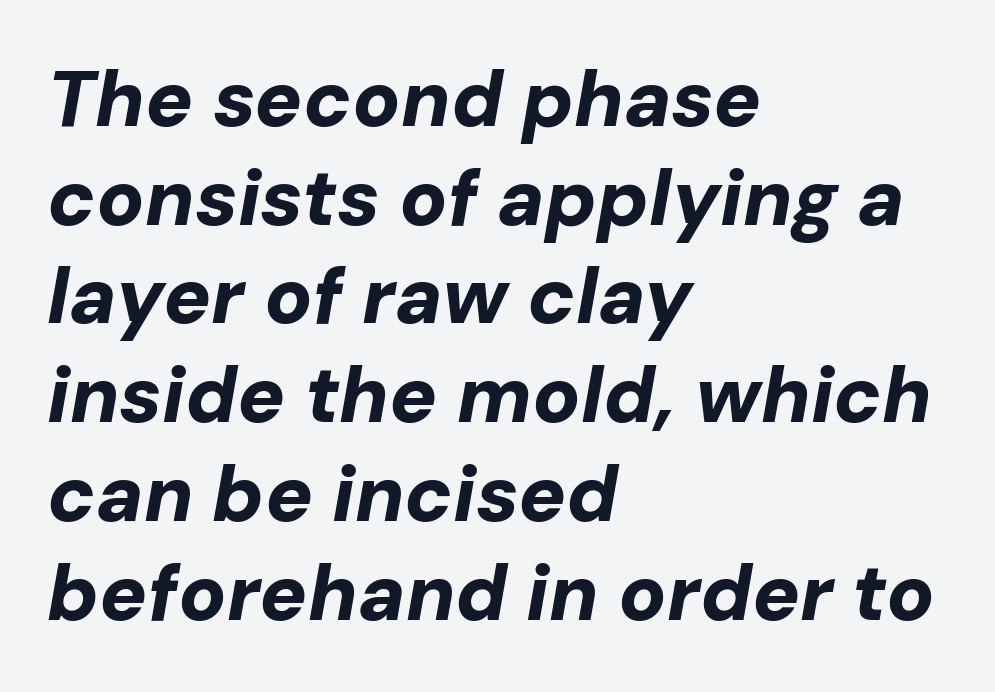
Q: Is the text bold? A: Yes.
Q: Is the text italic (slanted)? A: Yes, it leans right by about 10 degrees.
Q: Is the text underlined? A: No.
Q: How is the paragraph aligned? A: Left-aligned.
Q: Is the spacing between letters normal or unusually wide? A: Normal.
Q: Is the spacing between lines tight, normal or loose? A: Normal.
Q: Width (condensed, normal, or wide)? A: Normal.
Q: Stroke contrast? A: Low.
Q: x-height? A: Medium.
Q: Monospaced? A: No.
